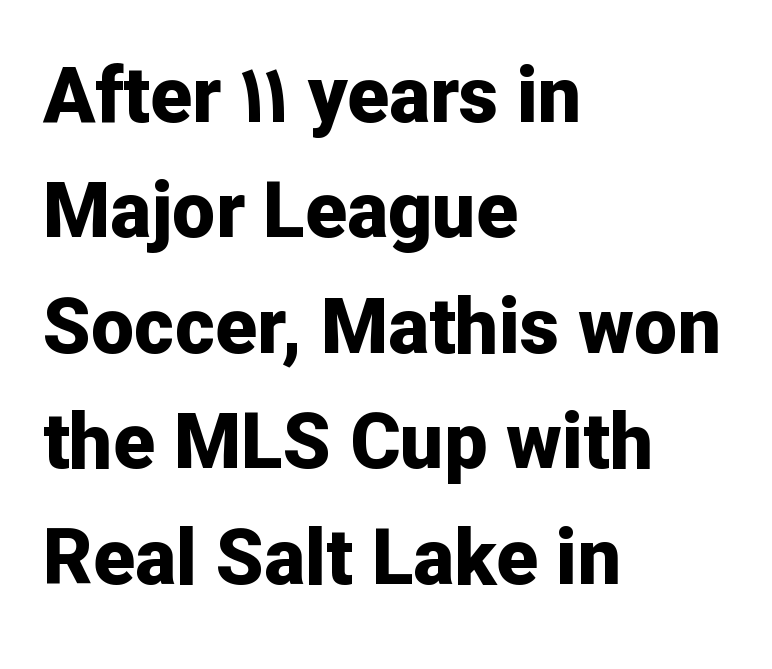
The zone under the glyphs is completely vacant. Every character sits straight up, as roman type does. Looks like regular typesetting: each glyph gets only the width it needs. The text block is weighted toward the left margin, trailing off unevenly rightward. Reading down the column, the eye jumps a familiar distance to each next line. Regarding serifs, this sample does without them.
